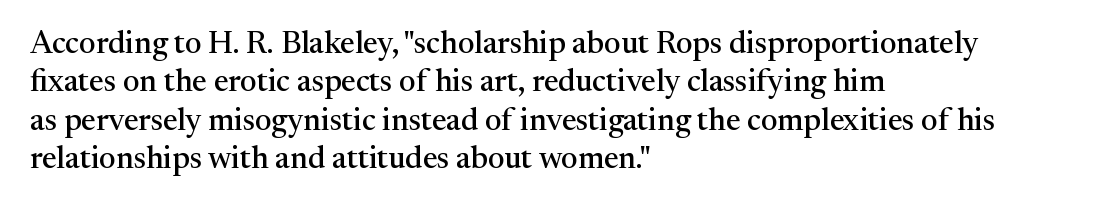
The image shows 31 px serif type, upright; set left-aligned, line spacing 1.24x, normal letter spacing, not underlined; medium stroke contrast and a medium x-height.
